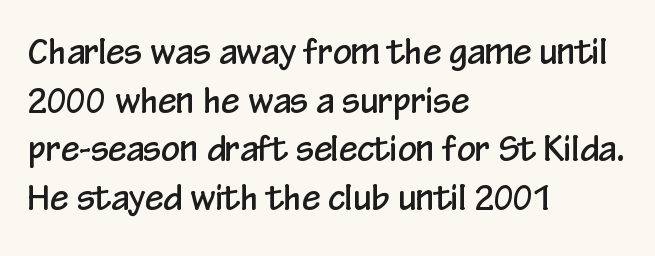
{"serif": "no", "italic": "no", "width": "condensed", "stroke_contrast": "low", "x_height": "medium", "monospaced": "no", "underline": "no", "align": "left", "line_spacing": "normal", "line_spacing_ratio": 1.47, "letter_spacing": "normal", "letter_spacing_em": 0.0, "glyph_px": 33}
